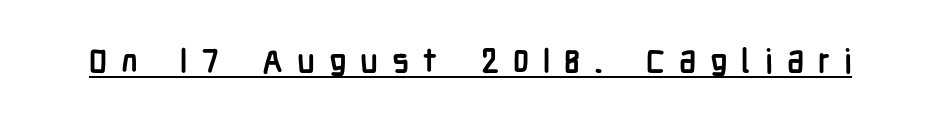
The specimen includes a rule beneath the text block's lines. On the weight axis this lands at bold, roughly 700. This sample has the flowing, uneven cadence of proportional lettering. A typesetter would call this heavily tracked-out type. Unlike italic type, these characters show no tilt at all. This rendering employs a face without finishing strokes, i.e., a sans-serif.
